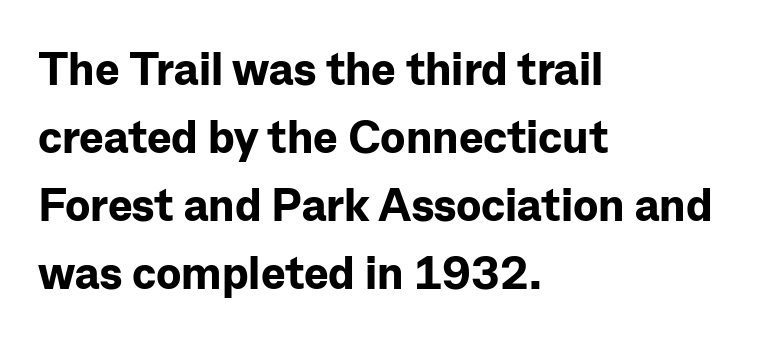
Each line starts at the same left margin while the right side varies. Do the characters align in a grid? No, the font is proportional. Stroke thickness is high; the sample reads as a true bold. You could call the tracking neutral — neither tight nor loose.
